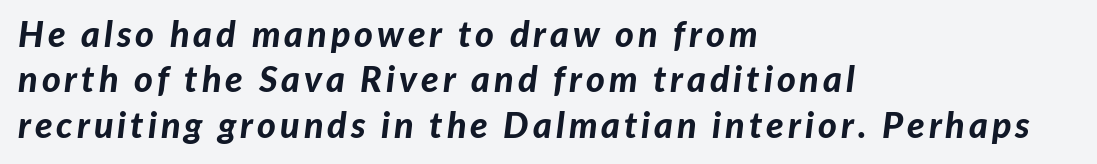
Quick note: underline off. Layout note: lines flush left. Think of a printed novel: that variable character pitch is what you see here. The rendering uses a moderate line-height, typical for paragraphs. Bold? Absolutely — the strokes are thick and heavy.
